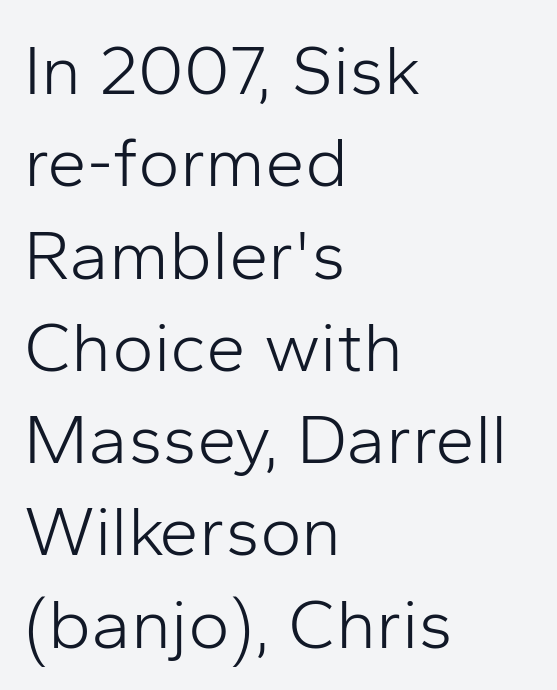
{"serif": "no", "italic": "no", "bold": "no", "weight": "light", "width": "normal", "stroke_contrast": "low", "x_height": "medium", "monospaced": "no", "underline": "no", "align": "left", "line_spacing": "normal", "line_spacing_ratio": 1.3, "letter_spacing": "normal", "letter_spacing_em": 0.0, "glyph_px": 71}
